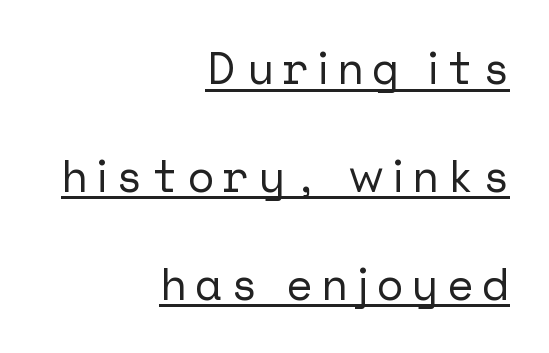
Q: Is the text italic (slanted)? A: No, it is upright.
Q: Is the typeface a serif or a sans-serif typeface? A: Sans-serif.
Q: Is the text underlined? A: Yes.
Q: How is the paragraph aligned? A: Right-aligned.
Q: Is the spacing between letters normal or unusually wide? A: Unusually wide.
Q: Is the spacing between lines tight, normal or loose? A: Loose.
Q: Width (condensed, normal, or wide)? A: Normal.
Q: Stroke contrast? A: Low.
Q: x-height? A: Medium.
